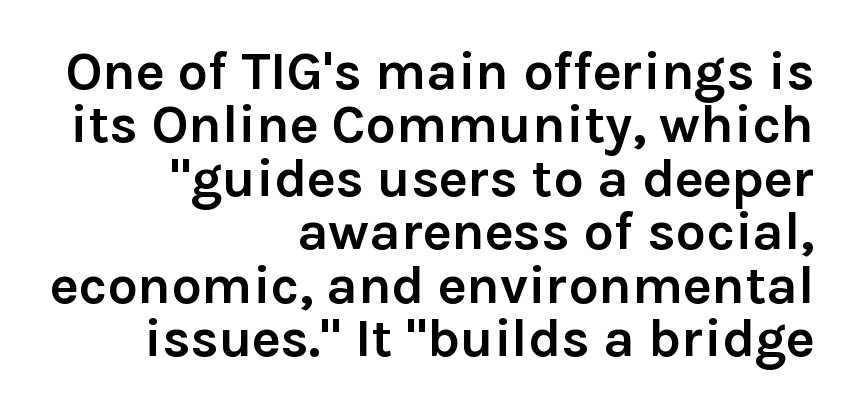
The image shows 54 px semibold sans-serif type, upright; set right-aligned, tight line spacing (0.99x), normal letter spacing, not underlined; a medium x-height.
